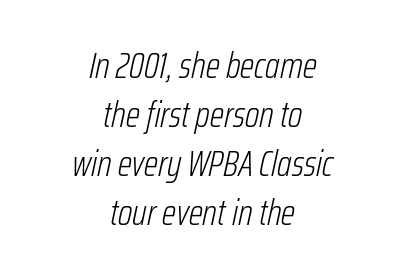
Here the designer chose a conventional face with non-uniform glyph widths. Decoration check: the copy has no underline. Normally led — the rows are evenly, conventionally spaced. The text carries the slant typical of an italic or oblique font. Compared with a flush-left layout, this one balances lines on the center instead.
